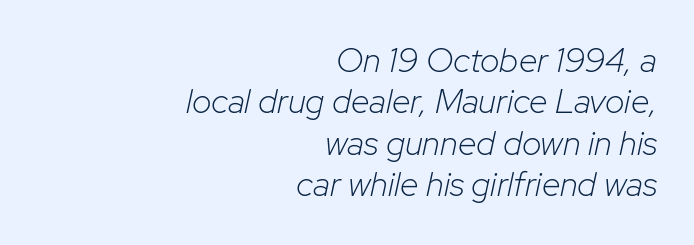
Q: Is the text bold? A: No.
Q: Is the text italic (slanted)? A: Yes, it leans right by about 12 degrees.
Q: Is the text underlined? A: No.
Q: How is the paragraph aligned? A: Right-aligned.
Q: Is the spacing between letters normal or unusually wide? A: Normal.
Q: Width (condensed, normal, or wide)? A: Normal.
Q: Stroke contrast? A: Low.
Q: x-height? A: Medium.
Q: Monospaced? A: No.
